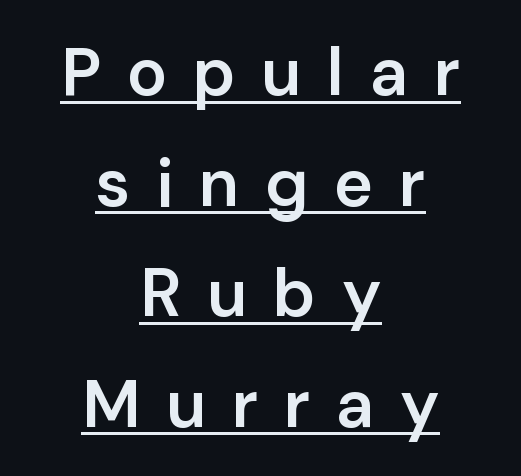
The image shows 67 px semibold sans-serif type, upright; set centered, normal line spacing (1.65x), unusually wide letter spacing (+0.38 em), underlined; low stroke contrast and a medium x-height.
